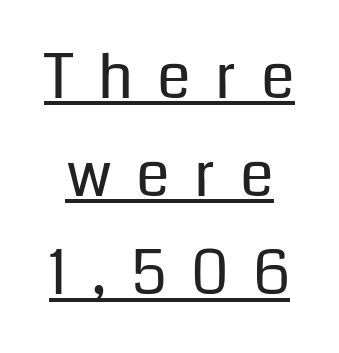
Nothing heavy about these letters — not bold at all. A baseline rule has been typeset under these characters. When letters stand straight like this, we call the style roman or upright. Display-style spreading of the glyphs; the letterfit is very open. These lines sit exactly where default settings would place them.
